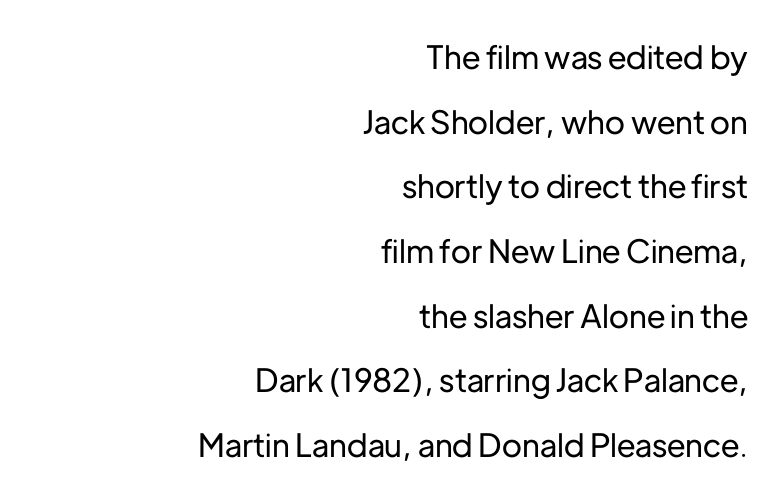
Serifs: no, the terminals of the letterforms are clean. The tracking reads as untouched default to a designer's eye. Vertically, the passage feels expansive, rows floating well apart. The passage shown is not underscored anywhere. Tall strokes in this sample are plumb rather than angled. This rendering uses right alignment, leaving the left contour irregular.
